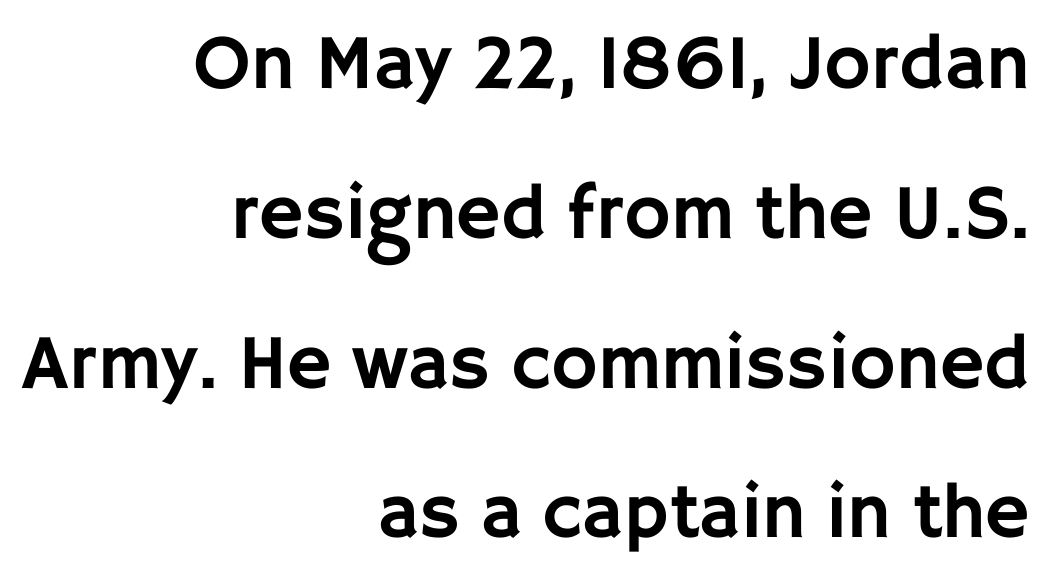
{"serif": "no", "italic": "no", "width": "normal", "stroke_contrast": "low", "x_height": "large", "monospaced": "no", "underline": "no", "align": "right", "line_spacing": "loose", "line_spacing_ratio": 1.92, "letter_spacing": "normal", "letter_spacing_em": 0.0, "glyph_px": 78}
